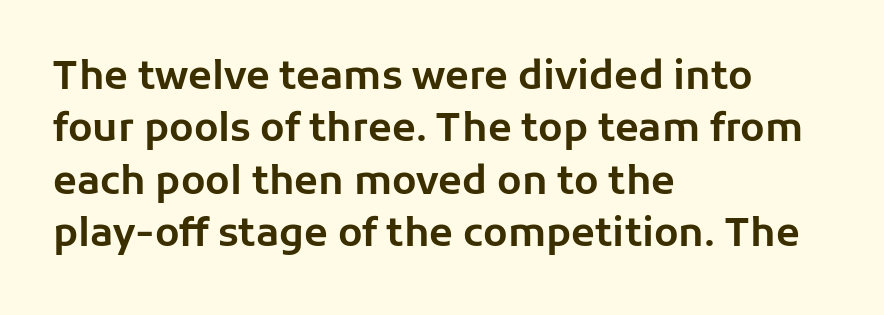
{"serif": "no", "italic": "no", "width": "normal", "stroke_contrast": "low", "x_height": "medium", "monospaced": "no", "underline": "no", "align": "left", "line_spacing": "normal", "line_spacing_ratio": 1.34, "letter_spacing": "normal", "letter_spacing_em": 0.0, "glyph_px": 39}
